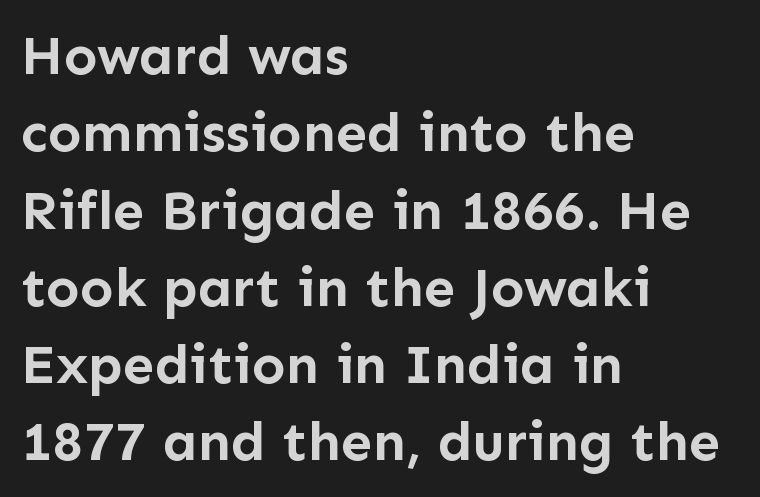
Q: Is the text bold? A: Yes.
Q: Is the text italic (slanted)? A: No, it is upright.
Q: Is the typeface a serif or a sans-serif typeface? A: Sans-serif.
Q: Is the text underlined? A: No.
Q: How is the paragraph aligned? A: Left-aligned.
Q: Is the spacing between letters normal or unusually wide? A: Normal.
Q: Is the spacing between lines tight, normal or loose? A: Normal.
Q: Width (condensed, normal, or wide)? A: Normal.
Q: Stroke contrast? A: Low.
Q: x-height? A: Medium.
Q: Monospaced? A: No.
